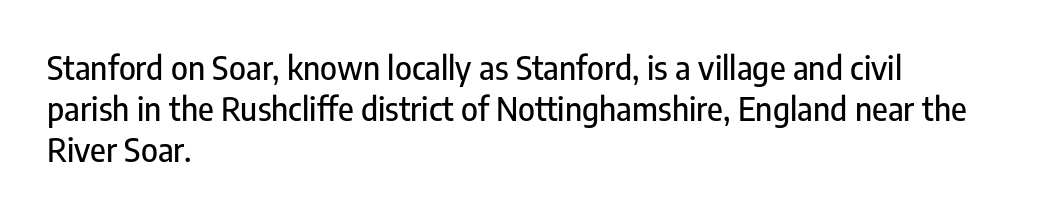
Are there feet on the stems? There aren't — it's a sans. Characters remain perfectly vertical along every line. The setting favours the left margin, as ordinary paragraphs usually do. The vertical gap from one line to the next is medium. Looks like regular typesetting: each glyph gets only the width it needs.
